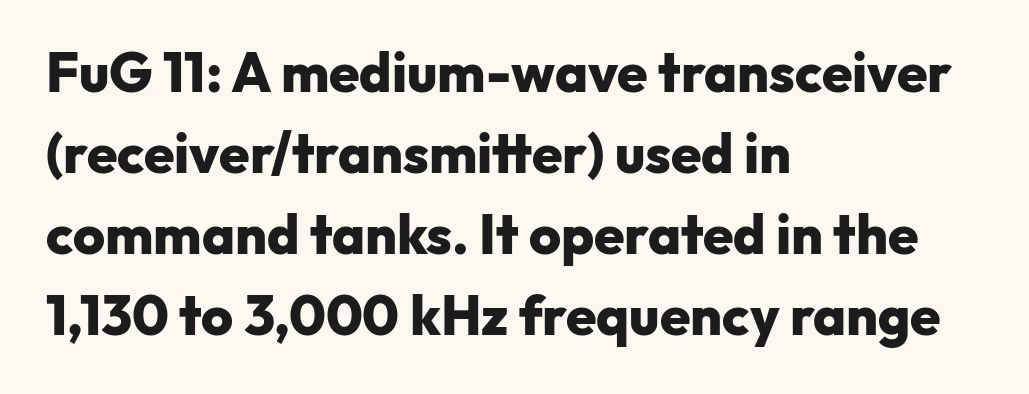
The image shows 55 px heavy sans-serif type, upright; set left-aligned, normal line spacing (1.47x), normal letter spacing, not underlined; low stroke contrast and a medium x-height.
